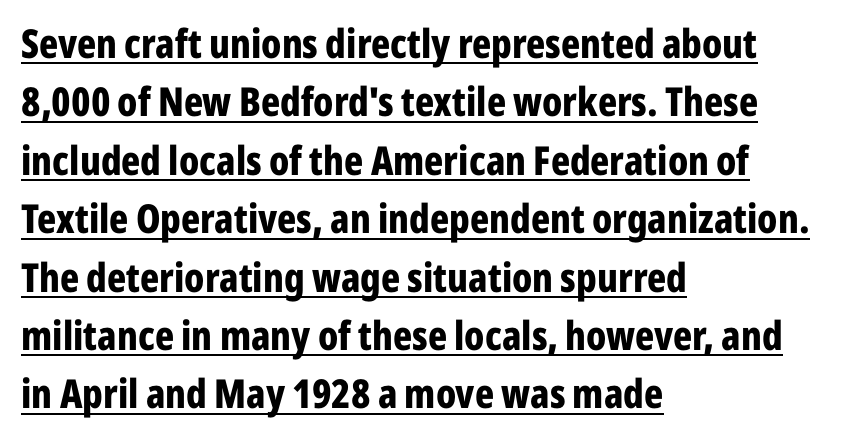
{"serif": "no", "italic": "no", "bold": "yes", "weight": "bold", "width": "condensed", "stroke_contrast": "low", "x_height": "medium", "monospaced": "no", "underline": "yes", "align": "left", "line_spacing": "normal", "line_spacing_ratio": 1.46, "letter_spacing": "normal", "letter_spacing_em": 0.0, "glyph_px": 40}
